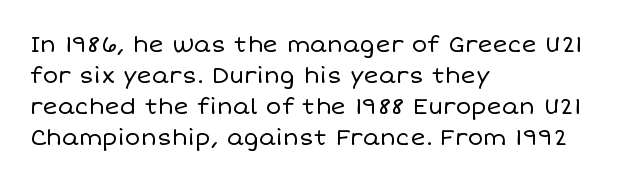
{"italic": "no", "bold": "no", "underline": "no", "align": "left", "line_spacing": "normal", "line_spacing_ratio": 1.35, "letter_spacing": "normal", "letter_spacing_em": 0.0, "glyph_px": 23}
